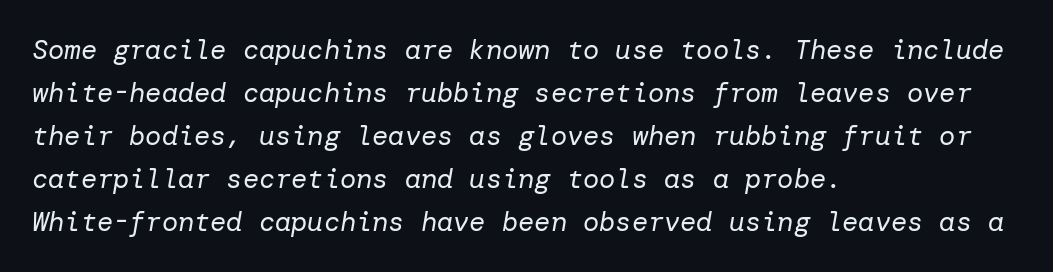
Q: Is the text bold? A: No.
Q: Is the text italic (slanted)? A: Yes, it leans right by about 10 degrees.
Q: Is the text underlined? A: No.
Q: How is the paragraph aligned? A: Left-aligned.
Q: Is the spacing between letters normal or unusually wide? A: Normal.
Q: Is the spacing between lines tight, normal or loose? A: Normal.
